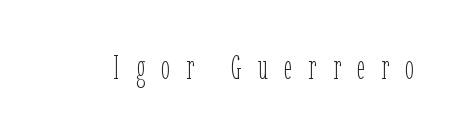
Proportional: the letters do not fall into vertical columns. The letters stand straight up with perfectly vertical stems. Stems and bowls with no extra thickness — not bold. The gap between lines stays unmarked. Letter spacing: wide.
